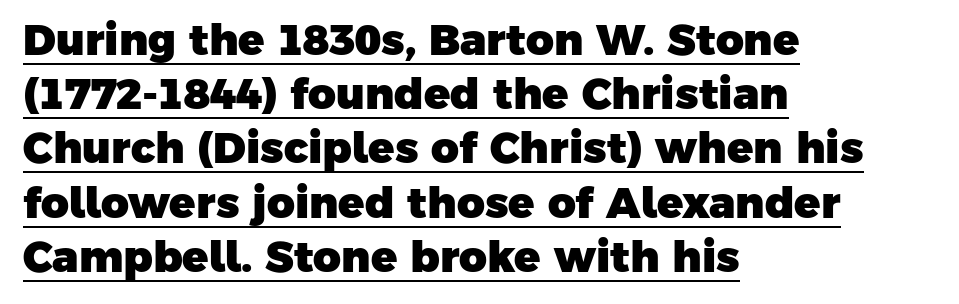
{"serif": "no", "bold": "yes", "weight": "heavy", "width": "normal", "stroke_contrast": "low", "x_height": "medium", "monospaced": "no", "underline": "yes", "align": "left", "line_spacing": "normal", "line_spacing_ratio": 1.26, "letter_spacing": "normal", "letter_spacing_em": 0.0, "glyph_px": 43}
